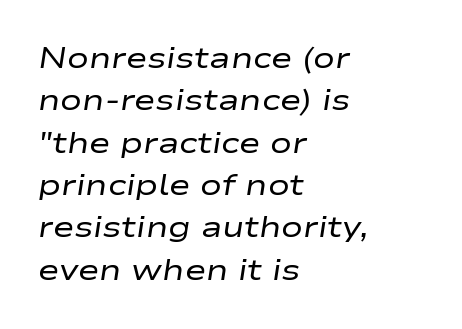
The image shows 29 px regular-weight, wide type, italic (leaning right); set left-aligned, normal line spacing (1.46x), normal letter spacing, not underlined; low stroke contrast and a medium x-height.
